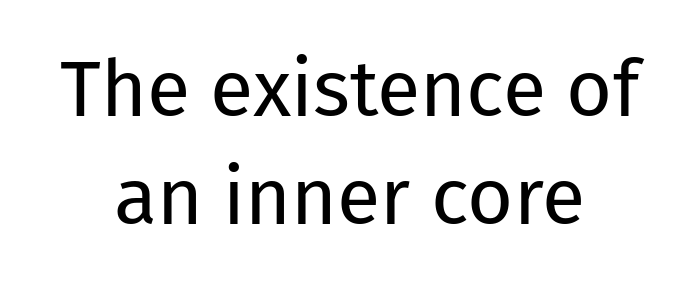
The image shows 79 px regular-weight sans-serif type, upright; set centered, normal line spacing (1.37x), normal letter spacing, not underlined; low stroke contrast and a medium x-height.
